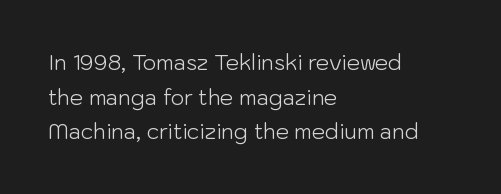
The image shows 21 px text type, upright; set left-aligned, normal line spacing (1.65x), normal letter spacing, not underlined.
